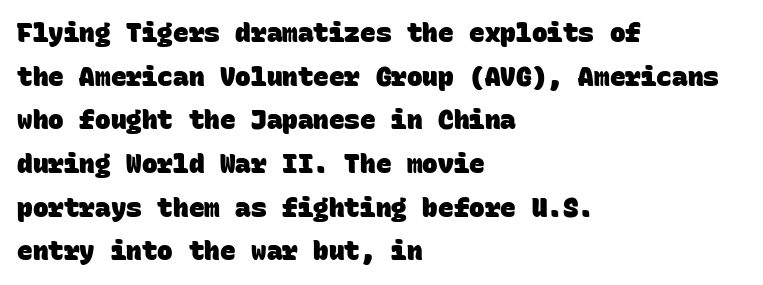
The image shows 26 px bold type; set left-aligned, normal line spacing (1.68x), normal letter spacing, not underlined.
